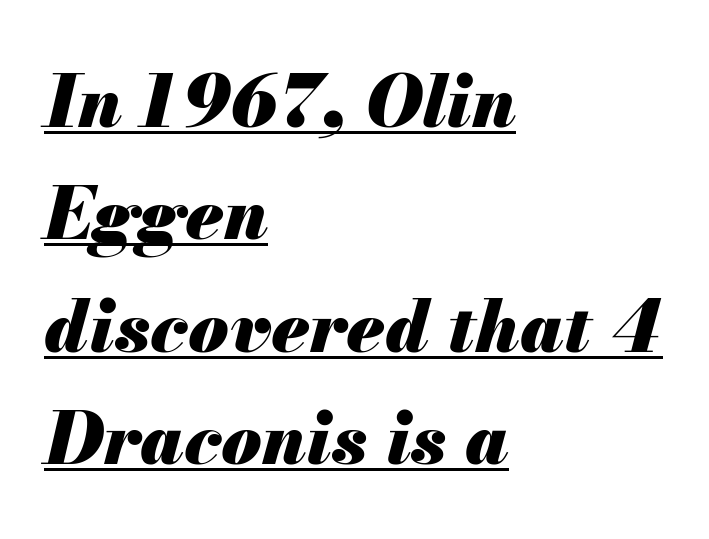
{"italic": "yes", "lean": "right", "slant_degrees": 13, "bold": "yes", "weight": "heavy", "width": "normal", "stroke_contrast": "medium", "x_height": "small", "monospaced": "no", "underline": "yes", "align": "left", "line_spacing": "normal", "line_spacing_ratio": 1.54, "letter_spacing": "normal", "letter_spacing_em": 0.0, "glyph_px": 73}
